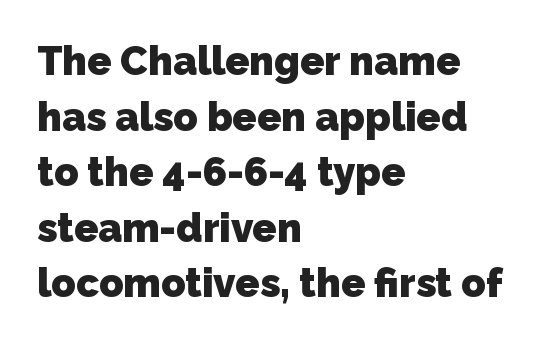
The image shows 40 px heavy sans-serif type; set left-aligned, normal line spacing (1.39x), normal letter spacing, not underlined; low stroke contrast and a medium x-height.
